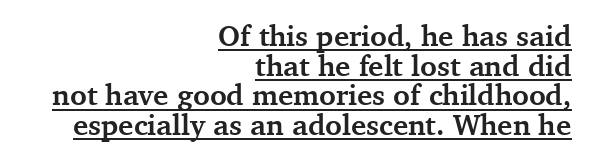
Q: Is the text bold? A: Yes.
Q: Is the text italic (slanted)? A: No, it is upright.
Q: Is the typeface a serif or a sans-serif typeface? A: Serif.
Q: Is the text underlined? A: Yes.
Q: How is the paragraph aligned? A: Right-aligned.
Q: Is the spacing between letters normal or unusually wide? A: Normal.
Q: Is the spacing between lines tight, normal or loose? A: Tight.
Q: Width (condensed, normal, or wide)? A: Normal.
Q: Stroke contrast? A: Medium.
Q: x-height? A: Medium.
Q: Monospaced? A: No.
